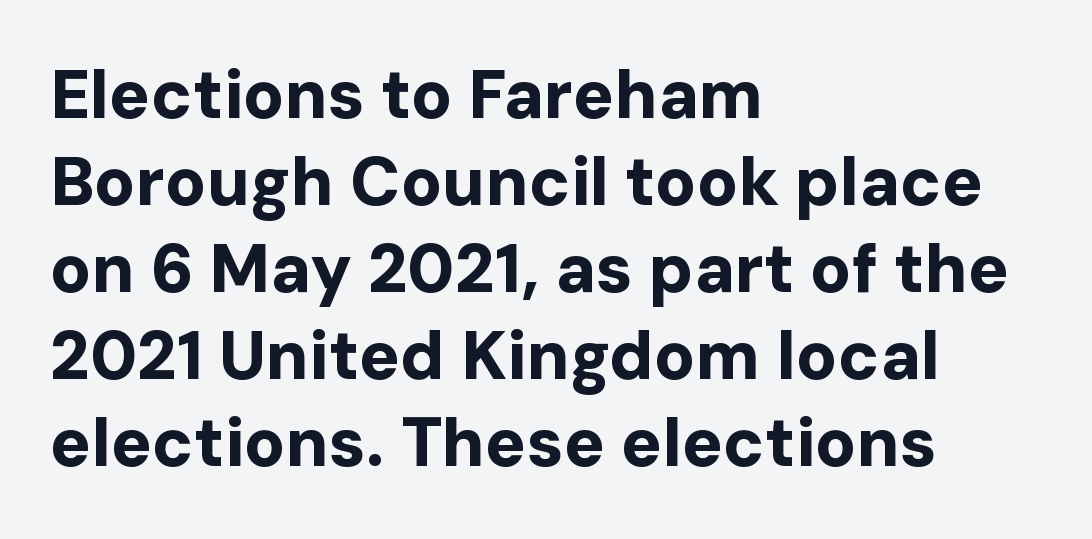
{"serif": "no", "italic": "no", "bold": "yes", "weight": "bold", "width": "normal", "stroke_contrast": "low", "x_height": "medium", "monospaced": "no", "underline": "no", "align": "left", "line_spacing": "normal", "line_spacing_ratio": 1.28, "letter_spacing": "normal", "letter_spacing_em": 0.0, "glyph_px": 68}
